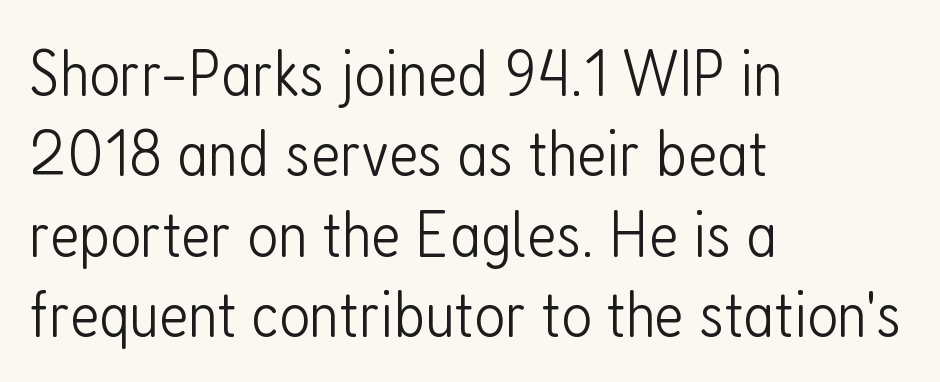
The image shows 67 px light, condensed sans-serif type, upright; set left-aligned, line spacing 1.2x, normal letter spacing, not underlined; low stroke contrast and a medium x-height.
